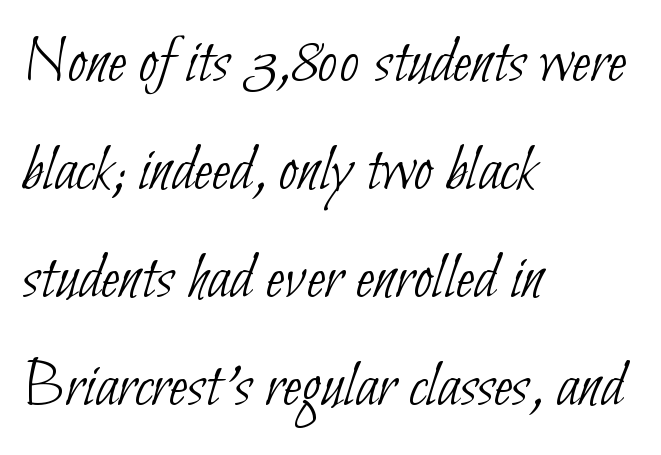
{"serif": "no", "bold": "no", "weight": "thin", "width": "condensed", "stroke_contrast": "low", "x_height": "small", "monospaced": "no", "underline": "no", "align": "left", "line_spacing": "normal", "line_spacing_ratio": 1.59, "letter_spacing": "normal", "letter_spacing_em": 0.0, "glyph_px": 68}
